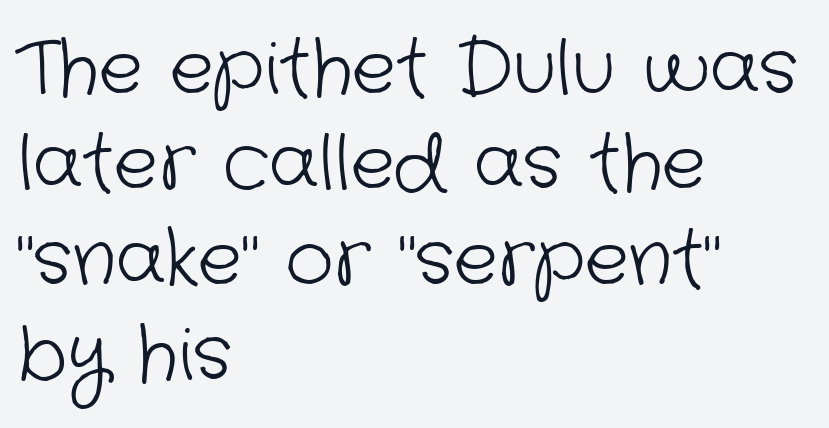
Q: Is the text bold? A: No.
Q: Is the typeface a serif or a sans-serif typeface? A: Sans-serif.
Q: Is the text underlined? A: No.
Q: How is the paragraph aligned? A: Left-aligned.
Q: Is the spacing between letters normal or unusually wide? A: Normal.
Q: Is the spacing between lines tight, normal or loose? A: Normal.
Q: Width (condensed, normal, or wide)? A: Normal.
Q: Stroke contrast? A: Low.
Q: x-height? A: Medium.
Q: Monospaced? A: No.
